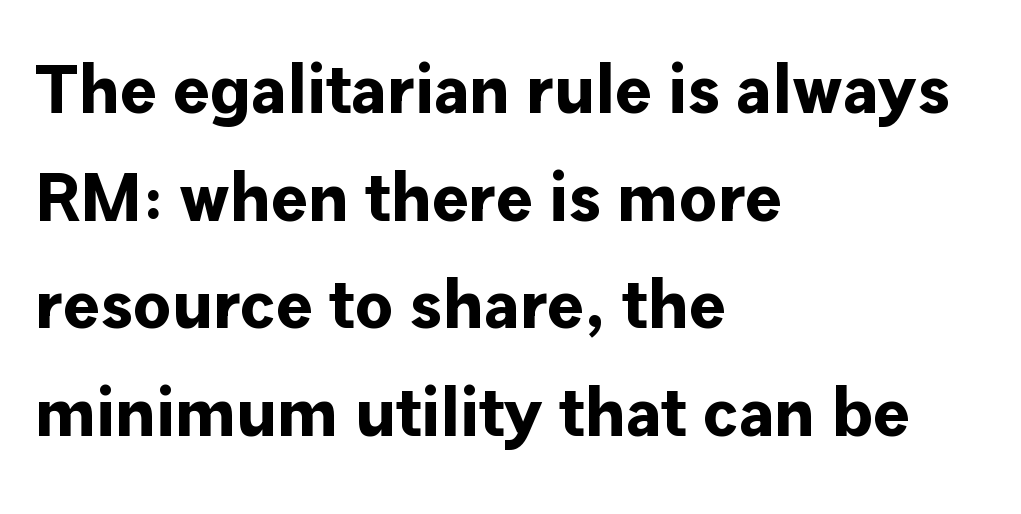
Q: Is the text bold? A: Yes.
Q: Is the text italic (slanted)? A: No, it is upright.
Q: Is the typeface a serif or a sans-serif typeface? A: Sans-serif.
Q: Is the text underlined? A: No.
Q: How is the paragraph aligned? A: Left-aligned.
Q: Is the spacing between letters normal or unusually wide? A: Normal.
Q: Is the spacing between lines tight, normal or loose? A: Normal.
Q: Width (condensed, normal, or wide)? A: Normal.
Q: Stroke contrast? A: Low.
Q: x-height? A: Medium.
Q: Monospaced? A: No.
